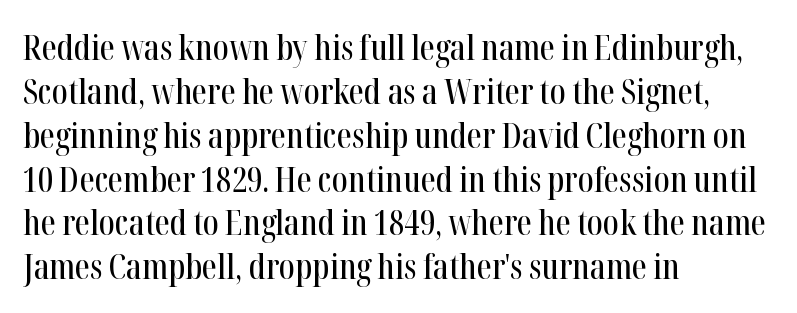
The image shows 34 px condensed serif type, upright; set left-aligned, normal line spacing (1.29x), normal letter spacing, not underlined; high stroke contrast and a medium x-height.
